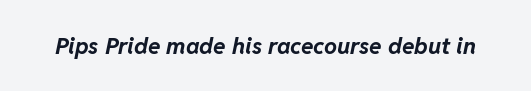
{"italic": "yes", "lean": "right", "slant_degrees": 11, "bold": "yes", "underline": "no", "letter_spacing": "normal", "letter_spacing_em": 0.0, "glyph_px": 23}
